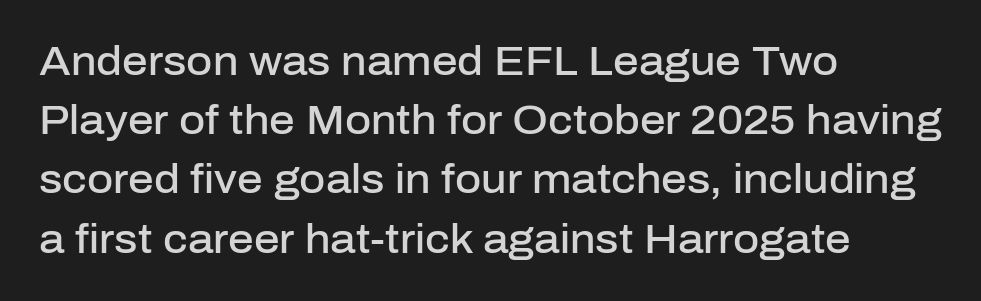
The image shows 40 px semibold sans-serif type, upright; set left-aligned, normal line spacing (1.48x), normal letter spacing, not underlined; low stroke contrast and a medium x-height.
